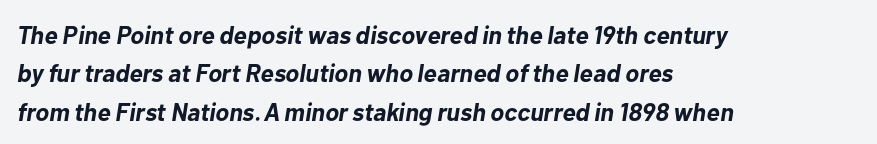
{"italic": "yes", "lean": "right", "slant_degrees": 10, "bold": "yes", "underline": "no", "align": "left", "line_spacing": "normal", "line_spacing_ratio": 1.54, "letter_spacing": "normal", "letter_spacing_em": 0.0, "glyph_px": 25}
